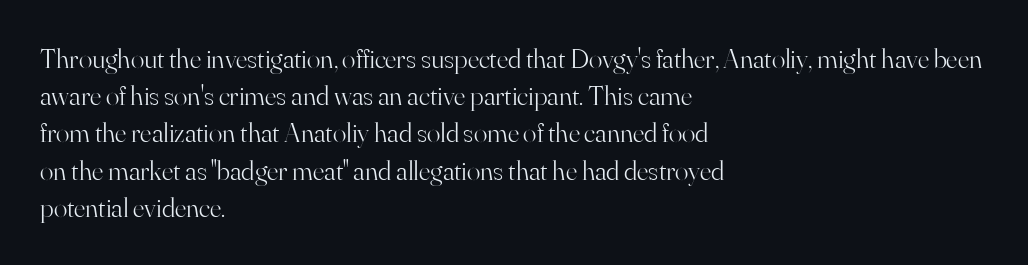
Q: Is the text bold? A: No.
Q: Is the text italic (slanted)? A: No, it is upright.
Q: Is the typeface a serif or a sans-serif typeface? A: Serif.
Q: Is the text underlined? A: No.
Q: How is the paragraph aligned? A: Left-aligned.
Q: Is the spacing between letters normal or unusually wide? A: Normal.
Q: Is the spacing between lines tight, normal or loose? A: Normal.
Q: Width (condensed, normal, or wide)? A: Normal.
Q: Stroke contrast? A: High.
Q: x-height? A: Small.
Q: Monospaced? A: No.
